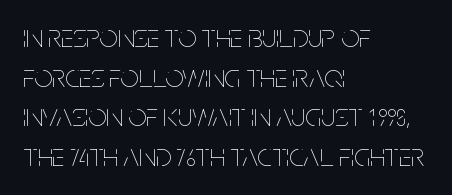
Q: Is the text bold? A: No.
Q: Is the text italic (slanted)? A: No, it is upright.
Q: Is the text underlined? A: No.
Q: How is the paragraph aligned? A: Left-aligned.
Q: Is the spacing between letters normal or unusually wide? A: Normal.
Q: Width (condensed, normal, or wide)? A: Condensed.
Q: Stroke contrast? A: Low.
Q: x-height? A: Large.
Q: Monospaced? A: No.
